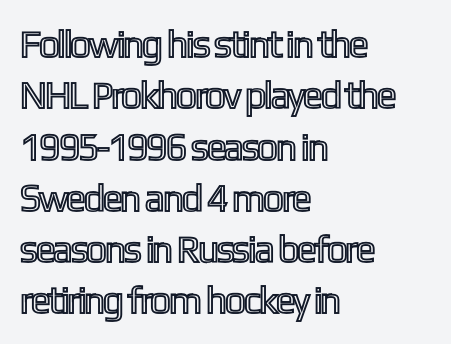
Q: Is the text italic (slanted)? A: No, it is upright.
Q: Is the text underlined? A: No.
Q: How is the paragraph aligned? A: Left-aligned.
Q: Is the spacing between letters normal or unusually wide? A: Normal.
Q: Is the spacing between lines tight, normal or loose? A: Normal.
Q: Width (condensed, normal, or wide)? A: Condensed.
Q: x-height? A: Medium.
Q: Monospaced? A: No.
